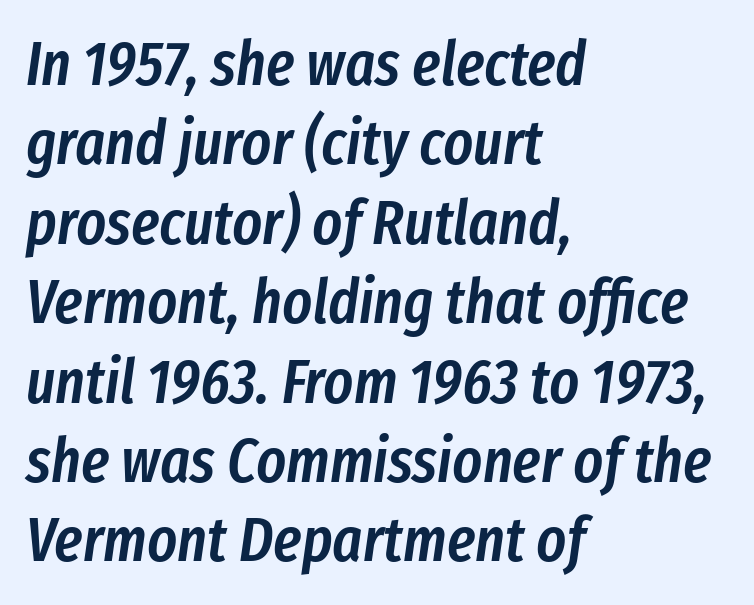
The gaps between neighbouring characters are ordinary and unremarkable. How heavy is the stroke? Medium-heavy — a semibold, shy of bold. The string is rendered with underlining switched off. Slant detected: the letters are inclined.
